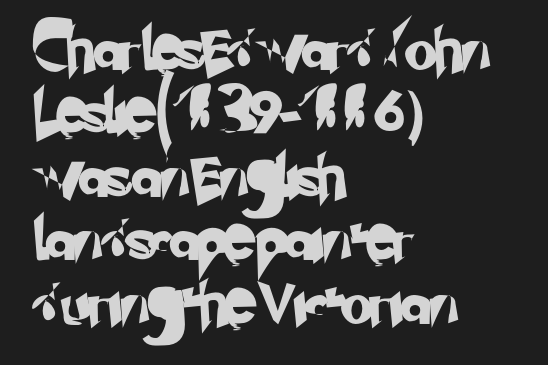
Each letter's strokes conclude bluntly, with no projecting serifs. The block of text has a typical density, with ordinary space between rows. A bare baseline throughout the passage. Nobody touched the tracking dial on this one. These lines stack with their left ends in a neat column. The letters advance in unequal steps, a hallmark of proportional type.
